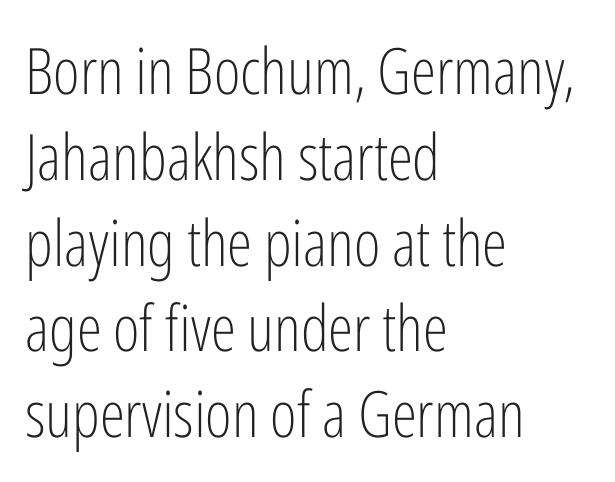
The typesetter chose a ragged-right arrangement here. The lettering holds an erect, upright posture throughout. Look at the tracking — it's just the regular setting, nothing added. Weight: regular or lighter. The zone under the glyphs is completely vacant. Compared with typical paragraphs, the rows here are spaced about the same.
